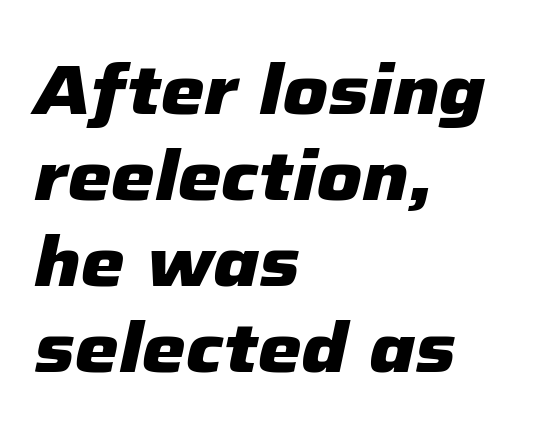
The image shows 70 px heavy type, italic (leaning right); set left-aligned, line spacing 1.23x, normal letter spacing, not underlined; low stroke contrast and a medium x-height.
